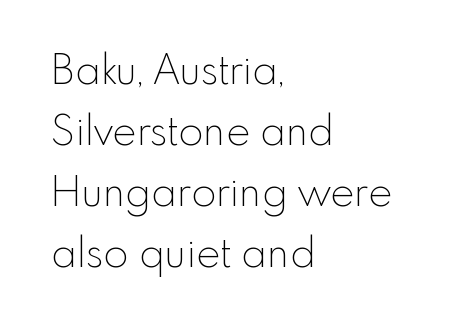
These lines keep a tight, regular rhythm from letter to letter. Evenly set lines give the paragraph a standard silhouette. The passage shown is not underscored anywhere. Check where the strokes stop: nothing finishes them off — pure sans.
